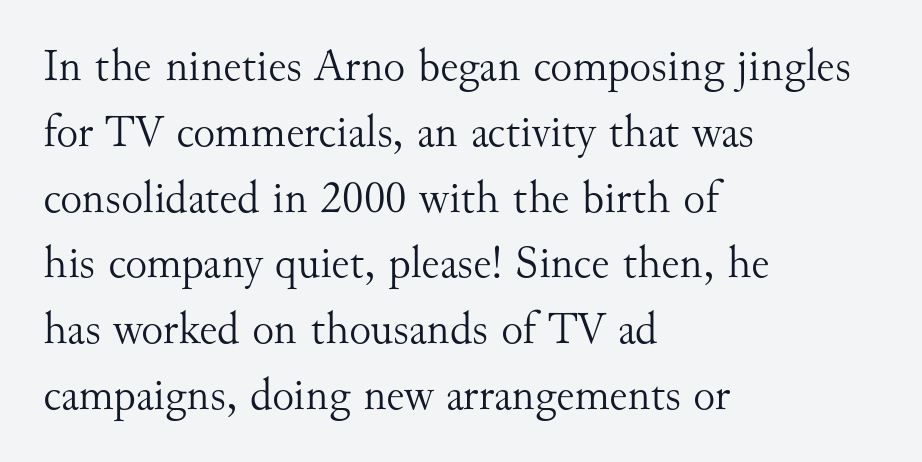
Q: Is the text bold? A: No.
Q: Is the text italic (slanted)? A: No, it is upright.
Q: Is the typeface a serif or a sans-serif typeface? A: Serif.
Q: Is the text underlined? A: No.
Q: How is the paragraph aligned? A: Left-aligned.
Q: Is the spacing between letters normal or unusually wide? A: Normal.
Q: Is the spacing between lines tight, normal or loose? A: Normal.
Q: Width (condensed, normal, or wide)? A: Normal.
Q: Stroke contrast? A: Medium.
Q: x-height? A: Small.
Q: Monospaced? A: No.
